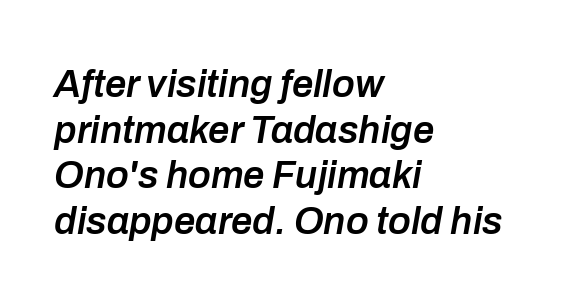
{"italic": "yes", "lean": "right", "slant_degrees": 10, "bold": "semi", "weight": "semibold", "width": "normal", "stroke_contrast": "low", "x_height": "medium", "monospaced": "no", "underline": "no", "align": "left", "line_spacing_ratio": 1.2, "letter_spacing": "normal", "letter_spacing_em": 0.0, "glyph_px": 38}
